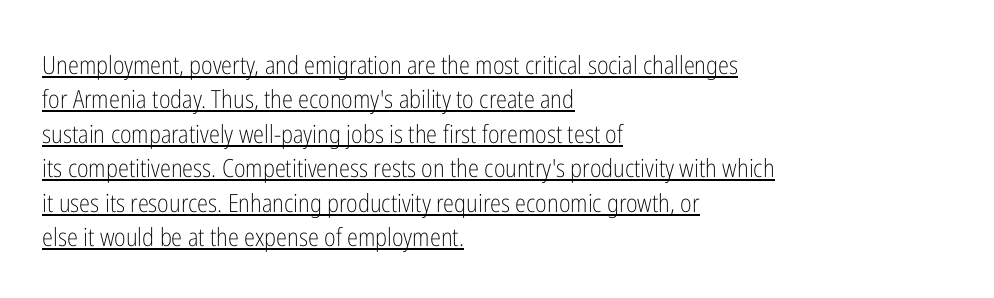
The image shows 25 px text type, upright; set left-aligned, normal line spacing (1.38x), normal letter spacing, underlined.
